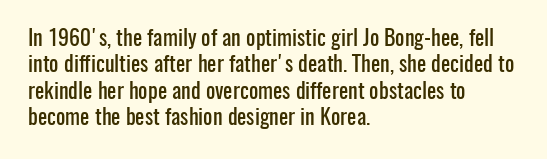
{"italic": "no", "underline": "no", "align": "left", "line_spacing_ratio": 1.2, "letter_spacing": "normal", "letter_spacing_em": 0.0, "glyph_px": 22}
